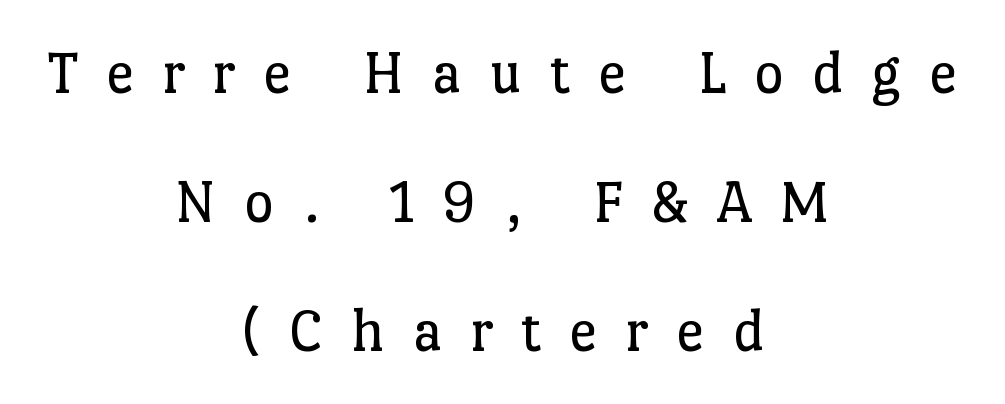
Q: Is the text bold? A: No.
Q: Is the text italic (slanted)? A: No, it is upright.
Q: Is the typeface a serif or a sans-serif typeface? A: Serif.
Q: Is the text underlined? A: No.
Q: How is the paragraph aligned? A: Centered.
Q: Is the spacing between letters normal or unusually wide? A: Unusually wide.
Q: Is the spacing between lines tight, normal or loose? A: Loose.
Q: Width (condensed, normal, or wide)? A: Normal.
Q: Stroke contrast? A: Low.
Q: x-height? A: Medium.
Q: Monospaced? A: No.
